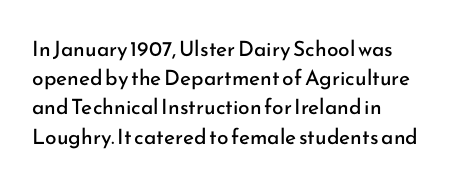
Q: Is the text bold? A: No.
Q: Is the text italic (slanted)? A: No, it is upright.
Q: Is the text underlined? A: No.
Q: Is the spacing between letters normal or unusually wide? A: Normal.
Q: Is the spacing between lines tight, normal or loose? A: Normal.
